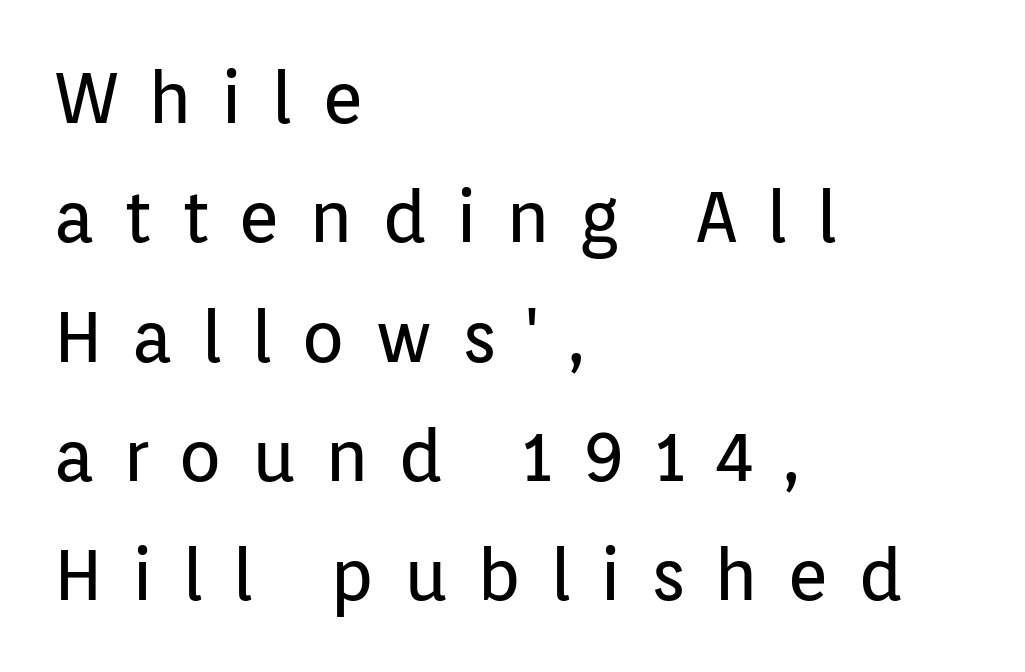
The image shows 71 px regular-weight sans-serif type, upright; set left-aligned, normal line spacing (1.68x), unusually wide letter spacing (+0.41 em), not underlined; low stroke contrast and a medium x-height.
